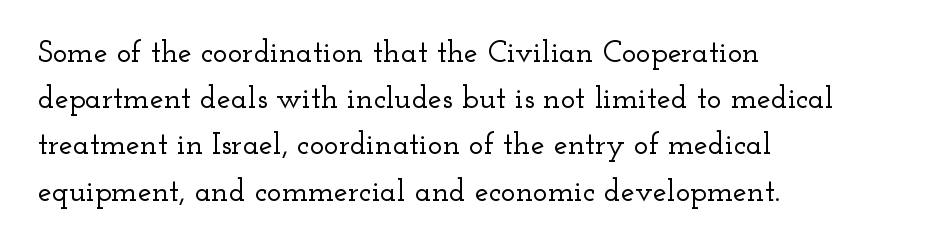
The image shows 31 px wide serif type, upright; set left-aligned, normal line spacing (1.49x), normal letter spacing, not underlined; low stroke contrast and a small x-height.
